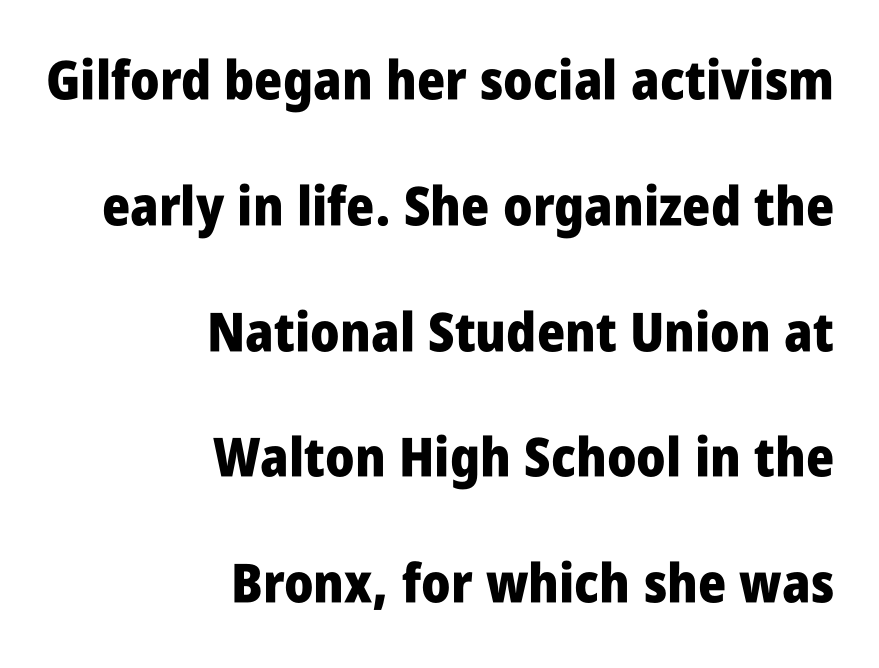
The image shows 54 px heavy, condensed sans-serif type, upright; set right-aligned, loose line spacing (2.33x), normal letter spacing, not underlined; low stroke contrast and a large x-height.
